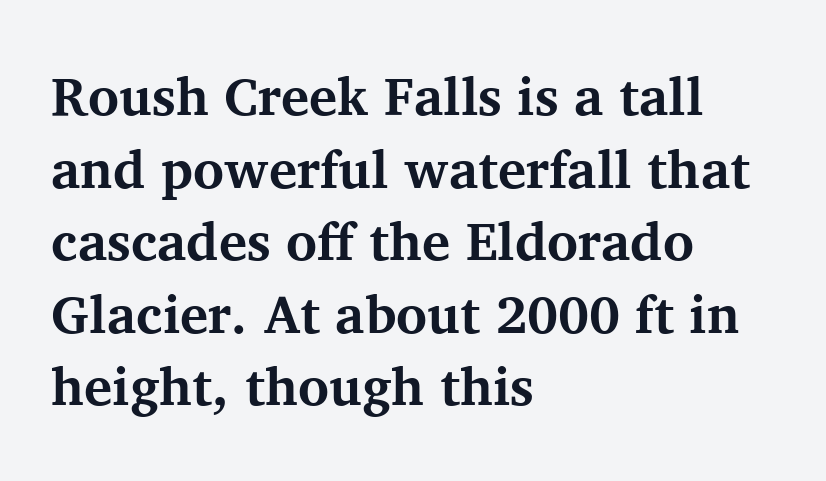
Q: Is the text bold? A: Yes.
Q: Is the text italic (slanted)? A: No, it is upright.
Q: Is the typeface a serif or a sans-serif typeface? A: Serif.
Q: Is the text underlined? A: No.
Q: How is the paragraph aligned? A: Left-aligned.
Q: Is the spacing between letters normal or unusually wide? A: Normal.
Q: Is the spacing between lines tight, normal or loose? A: Normal.
Q: Width (condensed, normal, or wide)? A: Normal.
Q: Stroke contrast? A: Medium.
Q: x-height? A: Medium.
Q: Monospaced? A: No.
